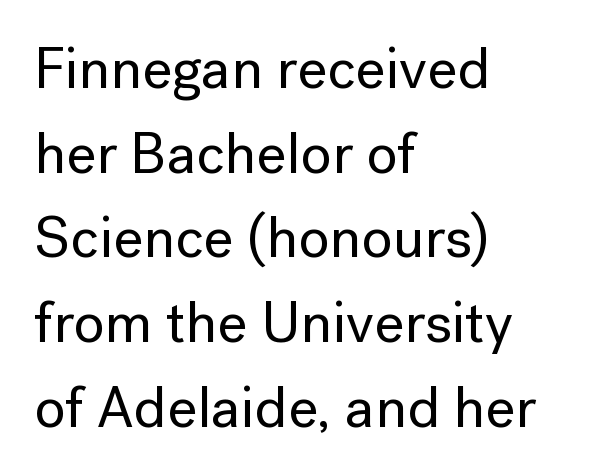
Q: Is the text italic (slanted)? A: No, it is upright.
Q: Is the typeface a serif or a sans-serif typeface? A: Sans-serif.
Q: Is the text underlined? A: No.
Q: How is the paragraph aligned? A: Left-aligned.
Q: Is the spacing between letters normal or unusually wide? A: Normal.
Q: Is the spacing between lines tight, normal or loose? A: Normal.
Q: Width (condensed, normal, or wide)? A: Normal.
Q: Stroke contrast? A: Low.
Q: x-height? A: Medium.
Q: Monospaced? A: No.
